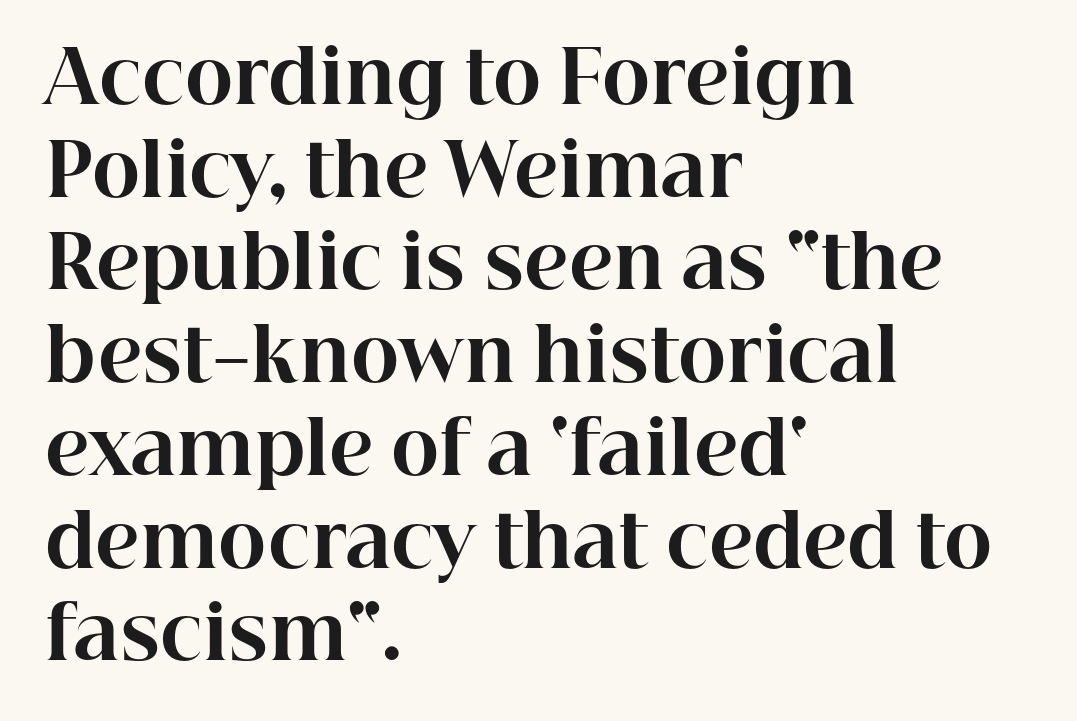
The image shows 73 px bold serif type, upright; set left-aligned, normal line spacing (1.27x), normal letter spacing, not underlined; high stroke contrast and a medium x-height.
